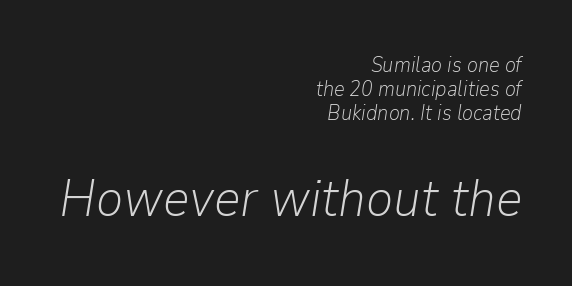
The image shows 52 px light type, italic (leaning right); set right-aligned, tight line spacing (1.14x), normal letter spacing, not underlined; the second (bottom) block is 2.48x larger; low stroke contrast and a medium x-height.
